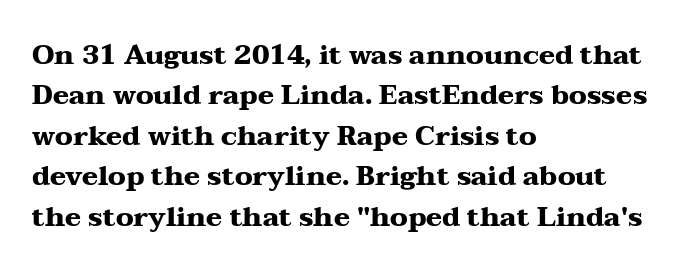
Q: Is the text bold? A: Yes.
Q: Is the text italic (slanted)? A: No, it is upright.
Q: Is the text underlined? A: No.
Q: How is the paragraph aligned? A: Left-aligned.
Q: Is the spacing between letters normal or unusually wide? A: Normal.
Q: Is the spacing between lines tight, normal or loose? A: Normal.
